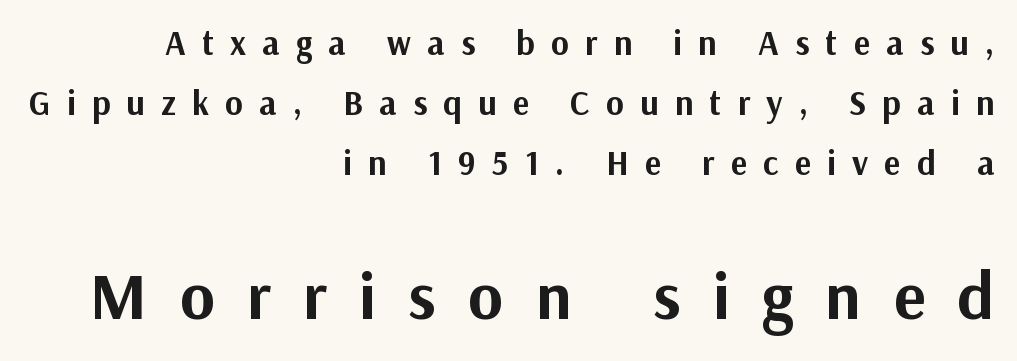
Loose tracking; the words dissolve into strings of separated letters. These lines are rendered in a variable-pitch font. Designer's note — italics off, roman on. Is the block centered? No — it sits flush against the right margin. The strokes are fattened all the way to bold. A bare baseline throughout the passage.
